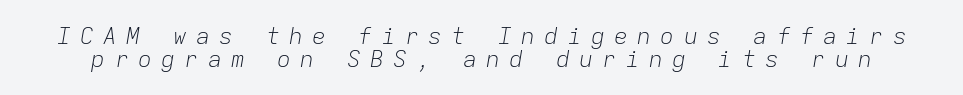
{"italic": "yes", "lean": "right", "slant_degrees": 9, "bold": "no", "underline": "no", "line_spacing": "tight", "line_spacing_ratio": 0.98, "letter_spacing": "wide", "letter_spacing_em": 0.41, "glyph_px": 23}
